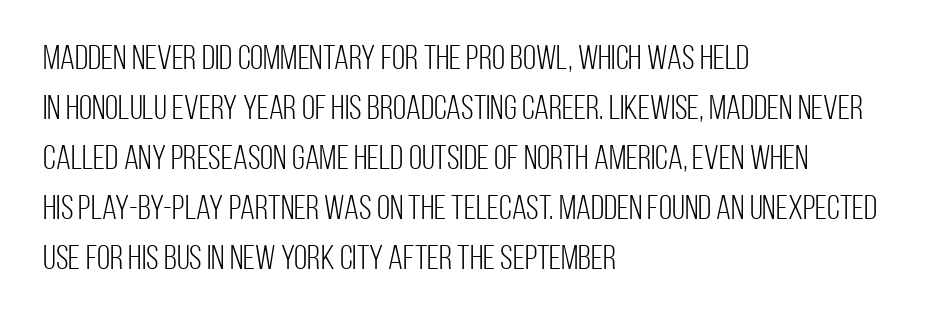
{"serif": "no", "italic": "no", "bold": "no", "weight": "light", "width": "condensed", "stroke_contrast": "low", "x_height": "large", "monospaced": "no", "underline": "no", "align": "left", "line_spacing": "normal", "line_spacing_ratio": 1.47, "letter_spacing": "normal", "letter_spacing_em": 0.0, "glyph_px": 34}
